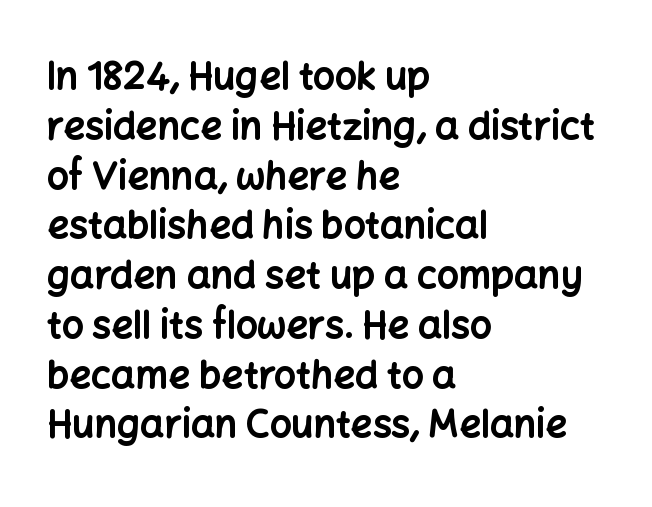
Q: Is the text bold? A: Yes.
Q: Is the text italic (slanted)? A: No, it is upright.
Q: Is the typeface a serif or a sans-serif typeface? A: Sans-serif.
Q: Is the text underlined? A: No.
Q: How is the paragraph aligned? A: Left-aligned.
Q: Is the spacing between letters normal or unusually wide? A: Normal.
Q: Is the spacing between lines tight, normal or loose? A: Normal.
Q: Width (condensed, normal, or wide)? A: Normal.
Q: Stroke contrast? A: Low.
Q: x-height? A: Medium.
Q: Monospaced? A: No.
